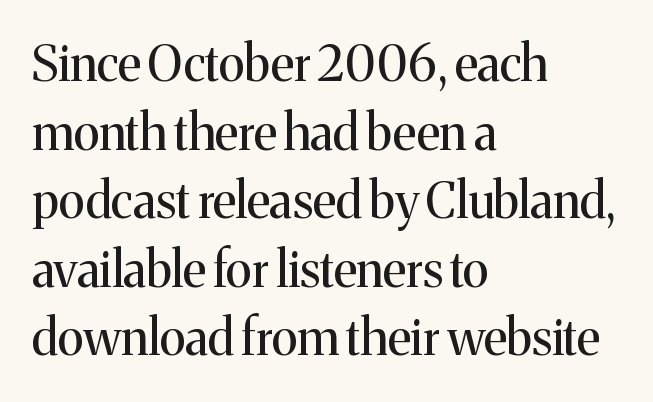
The image shows 49 px regular-weight serif type, upright; set left-aligned, normal line spacing (1.4x), normal letter spacing, not underlined; medium stroke contrast and a medium x-height.
